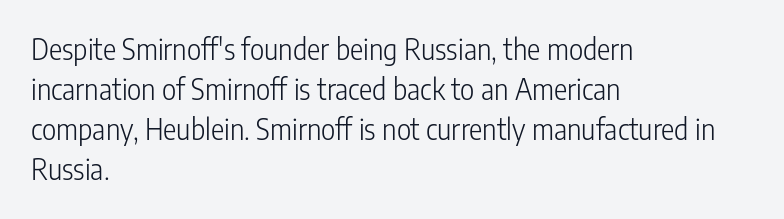
The image shows 28 px light, condensed sans-serif type, upright; set left-aligned, normal line spacing (1.43x), normal letter spacing, not underlined; low stroke contrast and a medium x-height.
